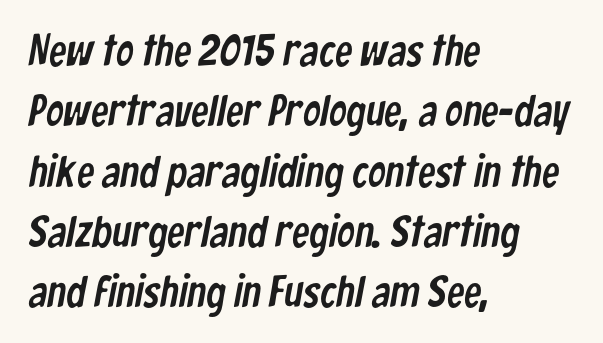
Q: Is the typeface a serif or a sans-serif typeface? A: Sans-serif.
Q: Is the text underlined? A: No.
Q: How is the paragraph aligned? A: Left-aligned.
Q: Is the spacing between letters normal or unusually wide? A: Normal.
Q: Is the spacing between lines tight, normal or loose? A: Normal.
Q: Width (condensed, normal, or wide)? A: Condensed.
Q: Stroke contrast? A: Low.
Q: x-height? A: Medium.
Q: Monospaced? A: No.
